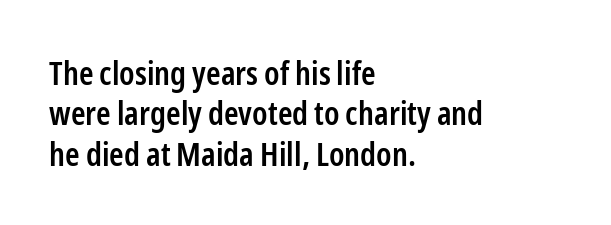
{"serif": "no", "italic": "no", "bold": "semi", "weight": "semibold", "width": "condensed", "stroke_contrast": "low", "x_height": "medium", "monospaced": "no", "underline": "no", "align": "left", "line_spacing_ratio": 1.22, "letter_spacing": "normal", "letter_spacing_em": 0.0, "glyph_px": 33}
